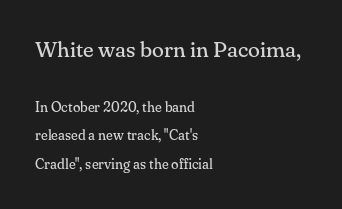
{"italic": "no", "bold": "no", "underline": "no", "align": "left", "line_spacing": "loose", "line_spacing_ratio": 2.05, "letter_spacing": "normal", "letter_spacing_em": 0.0, "larger_block": "first", "size_ratio": 1.57, "glyph_px": 22}
